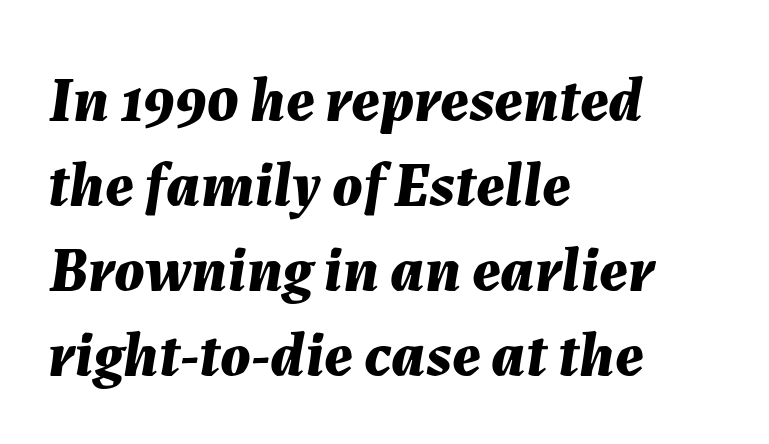
Notice how the passage keeps a crisp vertical edge on the left only. Here the glyphs are tracked normally, forming tight word shapes. Regarding leading, the lines here are spaced in the standard way. An italicized treatment has been applied to the whole sample. The area under the type is left untouched.
